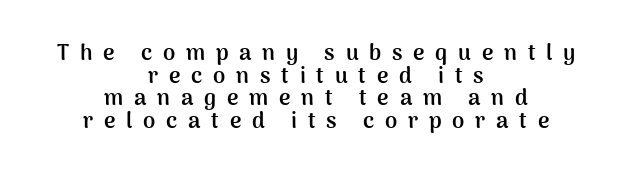
{"italic": "no", "bold": "yes", "underline": "no", "align": "center", "line_spacing": "tight", "line_spacing_ratio": 1.03, "letter_spacing": "wide", "letter_spacing_em": 0.49, "glyph_px": 22}
